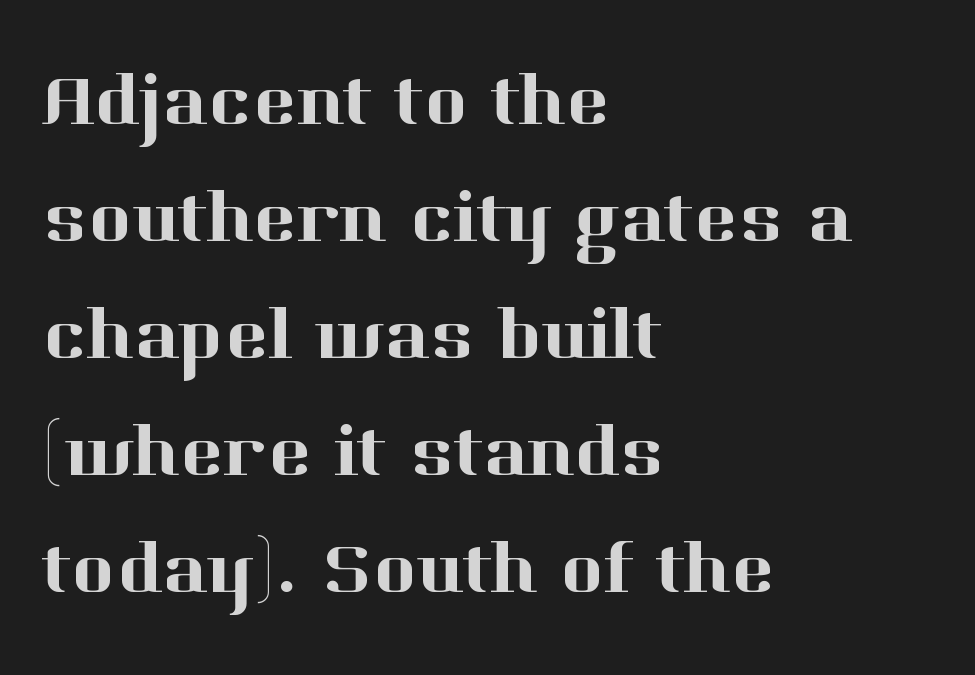
Q: Is the text italic (slanted)? A: No, it is upright.
Q: Is the typeface a serif or a sans-serif typeface? A: Serif.
Q: Is the text underlined? A: No.
Q: How is the paragraph aligned? A: Left-aligned.
Q: Is the spacing between letters normal or unusually wide? A: Normal.
Q: Is the spacing between lines tight, normal or loose? A: Normal.
Q: Width (condensed, normal, or wide)? A: Normal.
Q: Stroke contrast? A: High.
Q: x-height? A: Medium.
Q: Monospaced? A: No.
